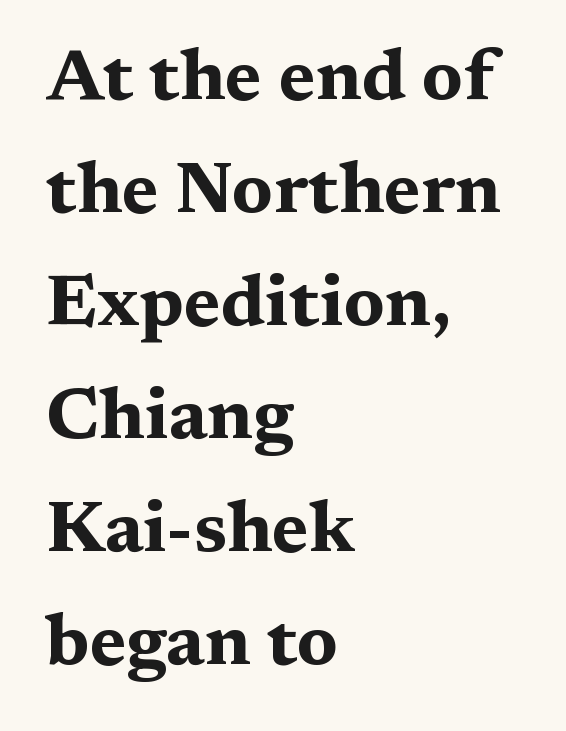
The image shows 72 px bold, wide serif type, upright; set left-aligned, normal line spacing (1.57x), normal letter spacing, not underlined; medium stroke contrast and a medium x-height.
